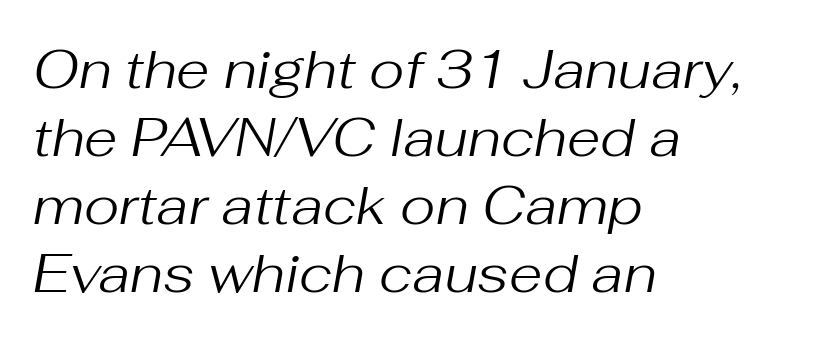
Q: Is the text bold? A: No.
Q: Is the text italic (slanted)? A: Yes, it leans right by about 10 degrees.
Q: Is the text underlined? A: No.
Q: How is the paragraph aligned? A: Left-aligned.
Q: Is the spacing between letters normal or unusually wide? A: Normal.
Q: Is the spacing between lines tight, normal or loose? A: Normal.
Q: Width (condensed, normal, or wide)? A: Normal.
Q: Stroke contrast? A: Medium.
Q: x-height? A: Medium.
Q: Monospaced? A: No.
